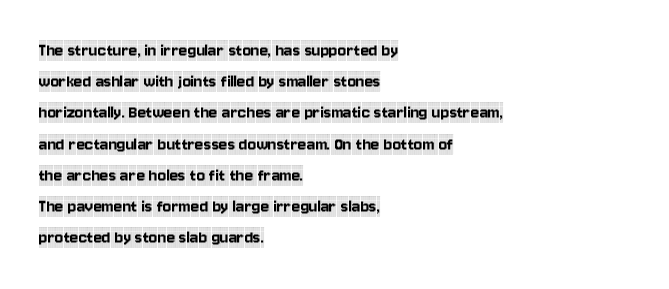
The image shows 20 px text type, upright; set left-aligned, normal line spacing (1.56x), normal letter spacing, not underlined.
